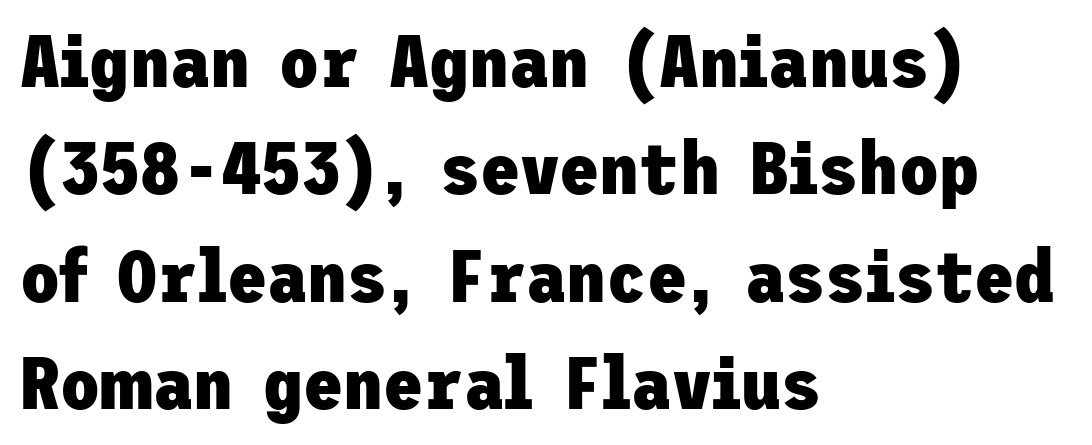
This rendering features lettering with no underline. Which margin do the lines hug? The left one — the right edge is uneven. Ordinary non-slanted type is in use. Students, observe: this is what conventionally led text looks like.
